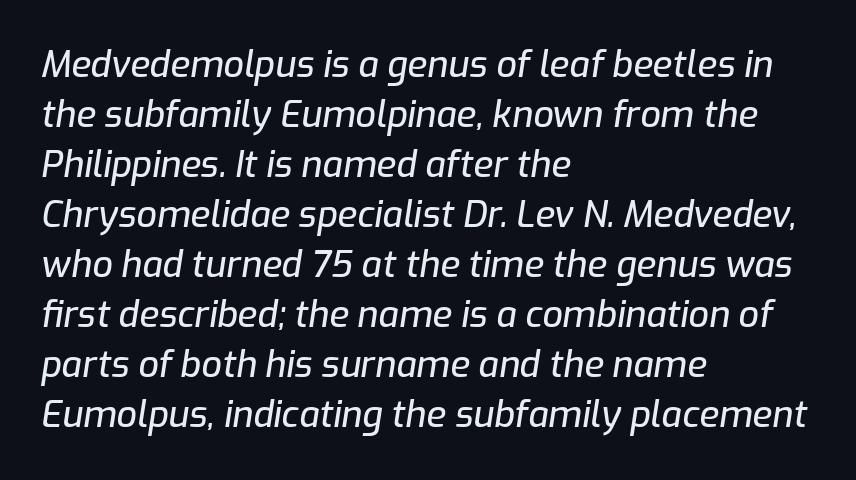
The image shows 36 px text type, italic (leaning right); set left-aligned, normal line spacing (1.39x), normal letter spacing, not underlined; low stroke contrast and a medium x-height.
